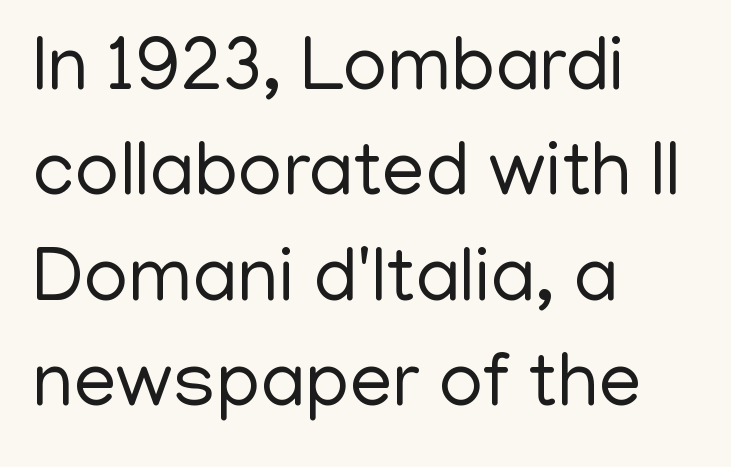
{"serif": "no", "italic": "no", "bold": "no", "weight": "regular", "width": "normal", "stroke_contrast": "low", "x_height": "medium", "monospaced": "no", "underline": "no", "align": "left", "line_spacing": "normal", "line_spacing_ratio": 1.37, "letter_spacing": "normal", "letter_spacing_em": 0.0, "glyph_px": 77}
